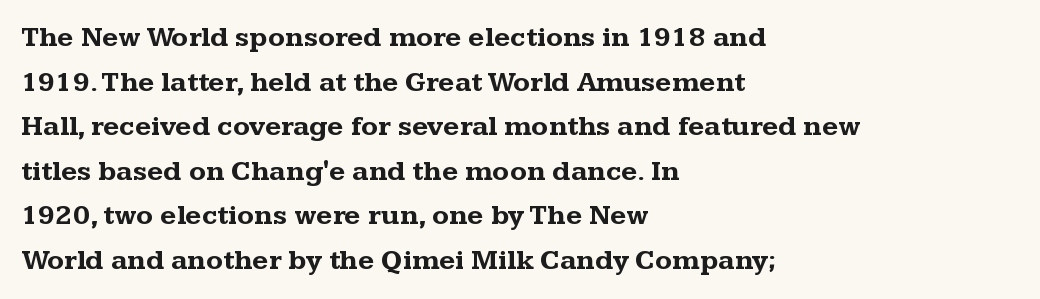
{"serif": "yes", "italic": "no", "bold": "yes", "weight": "bold", "width": "wide", "stroke_contrast": "medium", "x_height": "medium", "monospaced": "no", "underline": "no", "align": "left", "line_spacing": "normal", "line_spacing_ratio": 1.59, "letter_spacing": "normal", "letter_spacing_em": 0.0, "glyph_px": 28}
